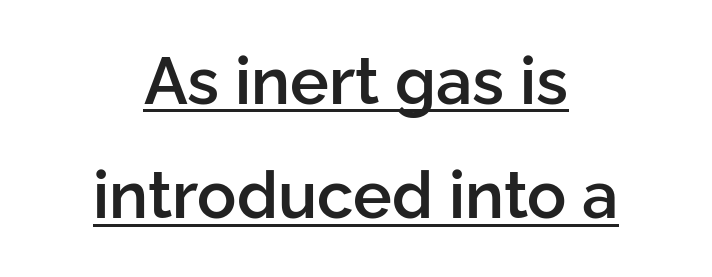
This sample has the flowing, uneven cadence of proportional lettering. The sample has been set in demibold, a notch under bold. Each letter's strokes conclude bluntly, with no projecting serifs. Horizontally, the lines are justified to the midpoint only. Underlining? Definitely there. No italicization has been applied; the sample stays upright.
